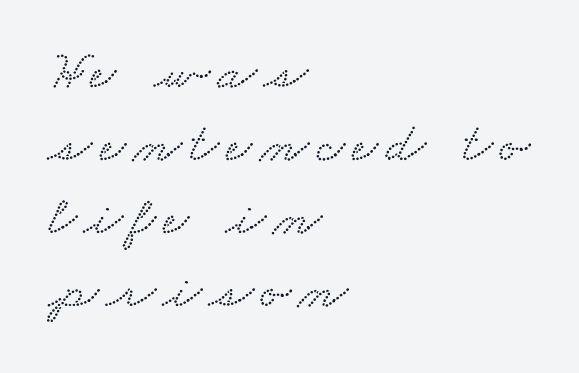
{"serif": "yes", "width": "wide", "stroke_contrast": "low", "x_height": "small", "monospaced": "no", "underline": "no", "align": "left", "line_spacing": "normal", "line_spacing_ratio": 1.28, "glyph_px": 57}
